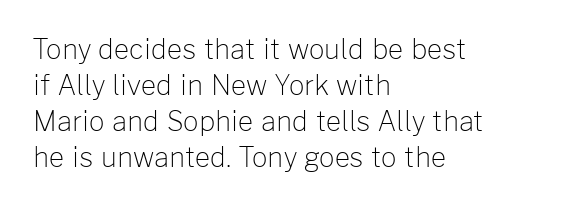
Q: Is the text bold? A: No.
Q: Is the text italic (slanted)? A: No, it is upright.
Q: Is the text underlined? A: No.
Q: How is the paragraph aligned? A: Left-aligned.
Q: Is the spacing between letters normal or unusually wide? A: Normal.
Q: Is the spacing between lines tight, normal or loose? A: Normal.
